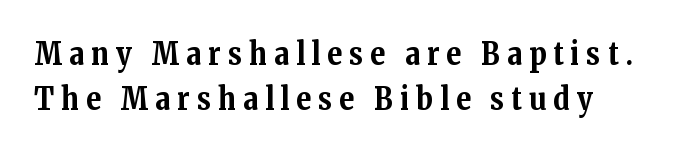
The image shows 31 px bold serif type, upright; set left-aligned, normal line spacing (1.46x), unusually wide letter spacing (+0.23 em), not underlined; medium stroke contrast and a medium x-height.
